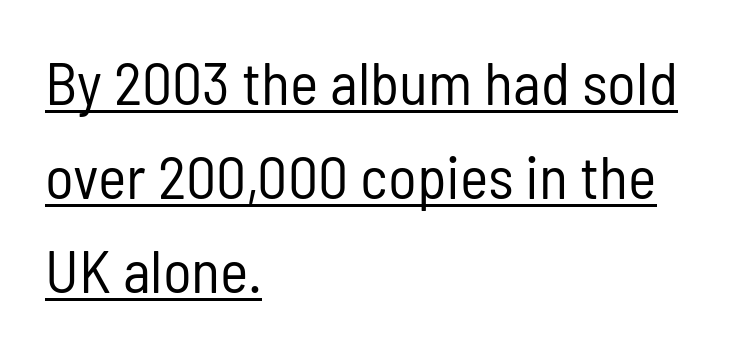
Check the space under the baseline: a stroke is drawn there. Looks like regular typesetting: each glyph gets only the width it needs. No letter is thick-stroked: the sample isn't bold. The paragraph shown leans on its left margin. Posture: upright roman.
